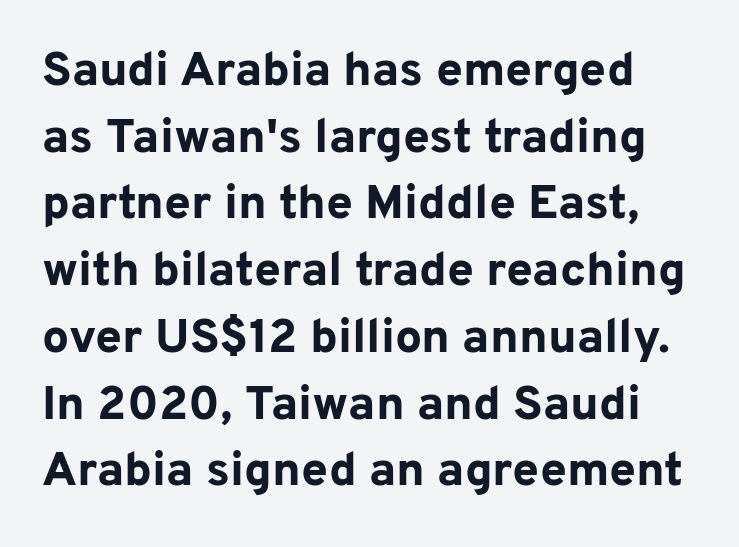
{"serif": "no", "italic": "no", "bold": "yes", "weight": "bold", "width": "normal", "stroke_contrast": "low", "x_height": "medium", "monospaced": "no", "underline": "no", "line_spacing": "normal", "line_spacing_ratio": 1.39, "letter_spacing": "normal", "letter_spacing_em": 0.0, "glyph_px": 48}
